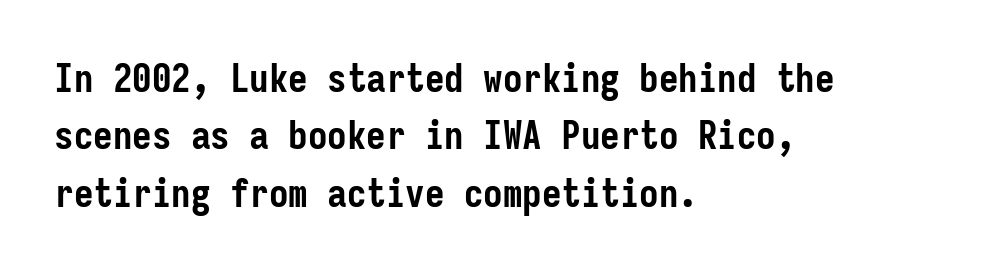
The image shows 39 px semibold, condensed sans-serif type, upright, monospaced; set left-aligned, normal line spacing (1.47x), normal letter spacing, not underlined; low stroke contrast and a medium x-height.
